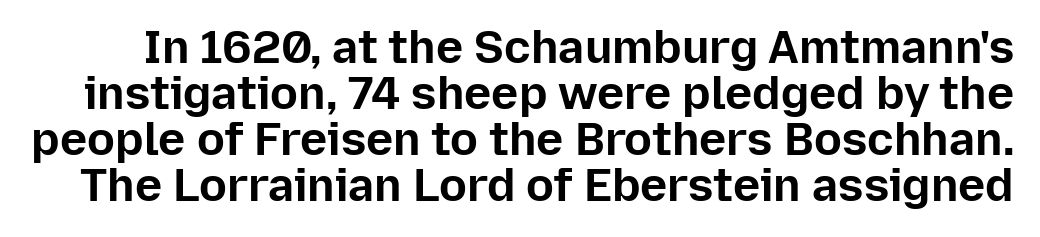
The image shows 46 px bold sans-serif type, upright; set tight line spacing (1.0x), normal letter spacing, not underlined; low stroke contrast and a medium x-height.
